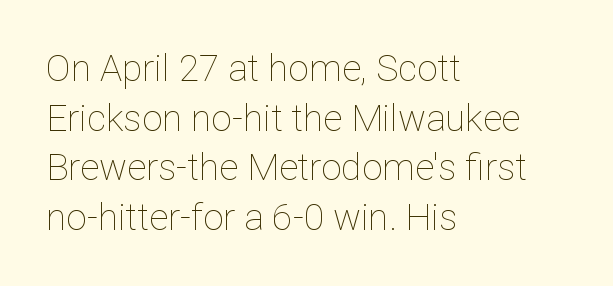
Stems and bowls with no extra thickness — not bold. Successive baselines arrive at the customary interval. The gaps between neighbouring characters are ordinary and unremarkable. Every stem runs plumb, perpendicular to the baseline.
